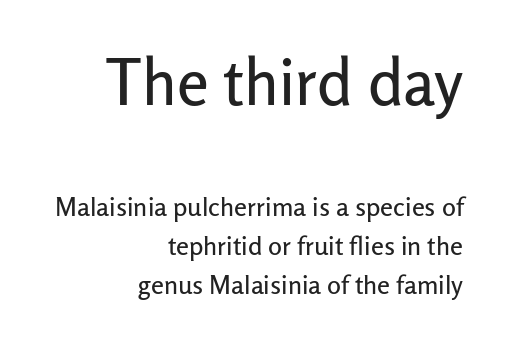
{"serif": "no", "italic": "no", "width": "normal", "stroke_contrast": "low", "x_height": "medium", "monospaced": "no", "underline": "no", "align": "right", "line_spacing": "normal", "line_spacing_ratio": 1.51, "letter_spacing": "normal", "letter_spacing_em": 0.0, "larger_block": "first", "size_ratio": 2.46, "glyph_px": 64}
